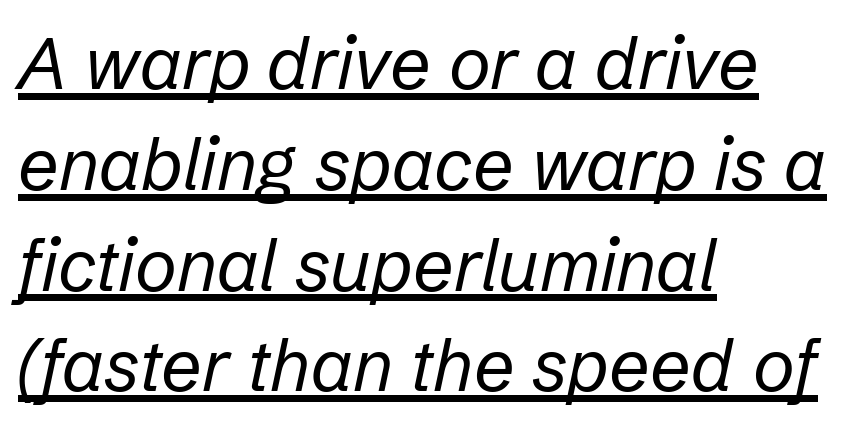
The image shows 72 px regular-weight type, italic (leaning right); set left-aligned, normal line spacing (1.4x), normal letter spacing, underlined; low stroke contrast and a medium x-height.
